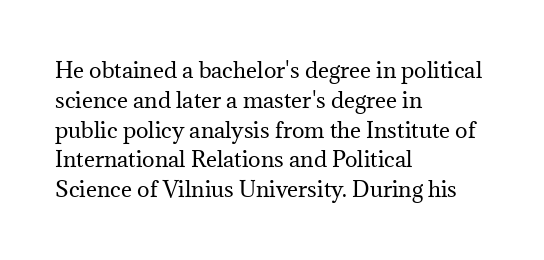
Quick note: interline space is typical. Nothing unusual about the tracking: characters are spaced as the font intends. Unmarked baselines from the first word to the last. No italicization has been applied; the sample stays upright.
